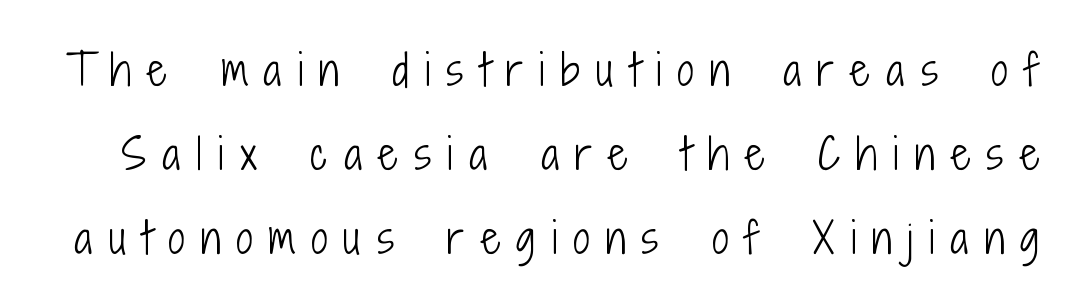
Successive baselines arrive slowly, with a big drop between each. The passage shown has open, widely tracked lettering throughout. Look at the bottom of the vertical strokes: they stop flat, with no serifs. This sample has the flowing, uneven cadence of proportional lettering. No extra ink here — the face is not bold.
